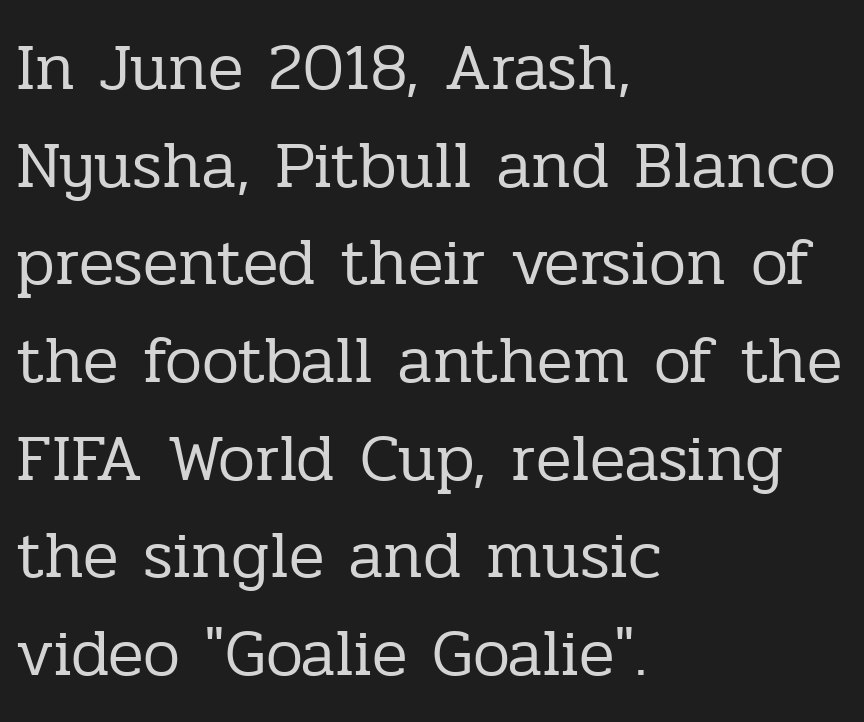
Q: Is the text bold? A: No.
Q: Is the text italic (slanted)? A: No, it is upright.
Q: Is the typeface a serif or a sans-serif typeface? A: Serif.
Q: Is the text underlined? A: No.
Q: How is the paragraph aligned? A: Left-aligned.
Q: Is the spacing between letters normal or unusually wide? A: Normal.
Q: Is the spacing between lines tight, normal or loose? A: Normal.
Q: Width (condensed, normal, or wide)? A: Normal.
Q: Stroke contrast? A: Low.
Q: x-height? A: Medium.
Q: Monospaced? A: No.
